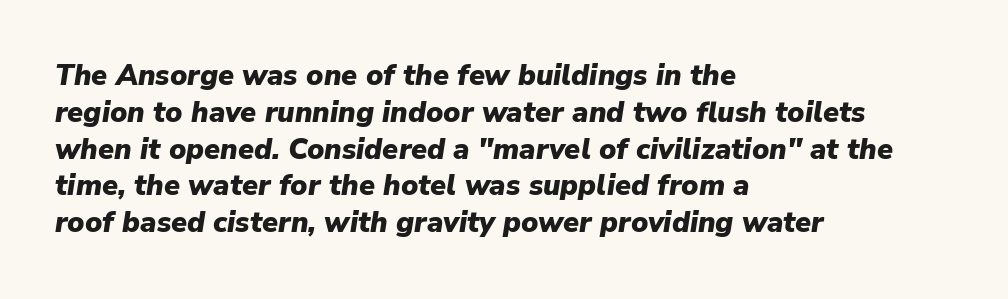
A classic flush-left, rag-right setting is used for this passage. The font is running at its bold setting. Horizontal bands of white between lines are of average thickness. Descender tails drop into unmarked territory. This is oblique type, the kind used for emphasis or titles.
